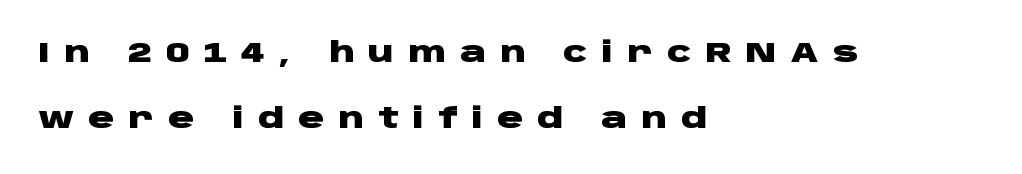
The area under the type is left untouched. The passage shown is typeset with a sans-serif family. Summary of weight: heavy, a full bold. Here the designer chose a conventional face with non-uniform glyph widths. The face used here is rendered with a markedly widened letterfit.
